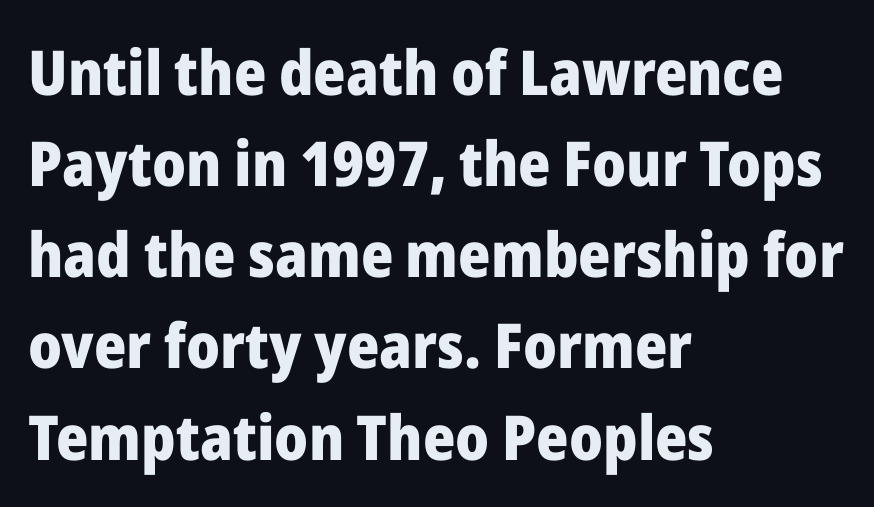
{"serif": "no", "italic": "no", "bold": "yes", "weight": "heavy", "width": "normal", "stroke_contrast": "low", "x_height": "medium", "monospaced": "no", "underline": "no", "align": "left", "line_spacing": "normal", "line_spacing_ratio": 1.47, "letter_spacing": "normal", "letter_spacing_em": 0.0, "glyph_px": 62}
